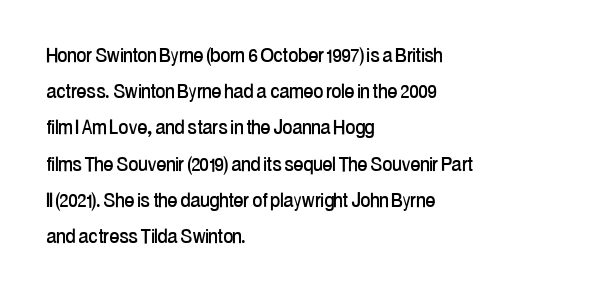
{"italic": "no", "underline": "no", "align": "left", "line_spacing": "normal", "line_spacing_ratio": 1.51, "letter_spacing": "normal", "letter_spacing_em": 0.0, "glyph_px": 24}
